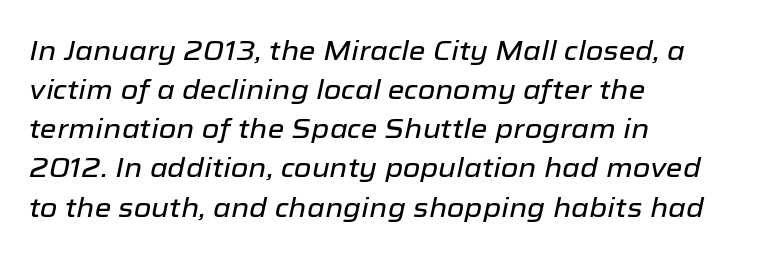
The image shows 27 px text type, italic (leaning right); set left-aligned, normal line spacing (1.45x), normal letter spacing, not underlined.
